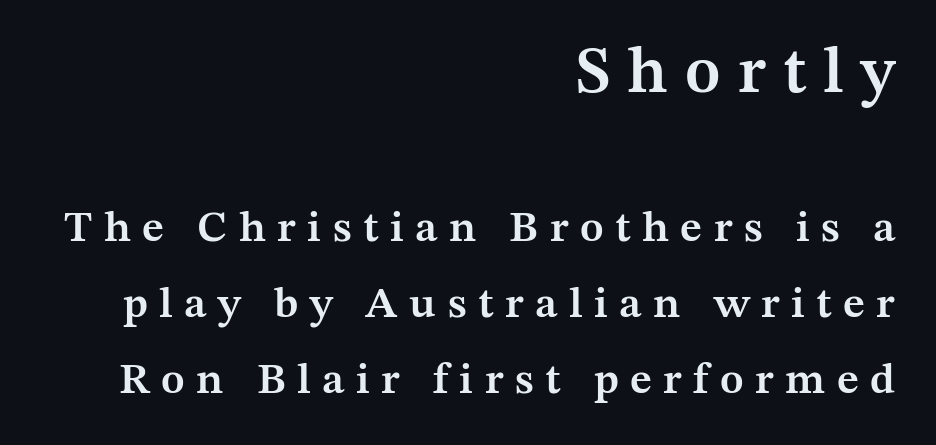
{"serif": "yes", "italic": "no", "bold": "semi", "weight": "semibold", "width": "normal", "stroke_contrast": "medium", "x_height": "medium", "monospaced": "no", "underline": "no", "align": "right", "line_spacing_ratio": 1.72, "letter_spacing": "wide", "letter_spacing_em": 0.26, "larger_block": "first", "size_ratio": 1.5, "glyph_px": 66}
